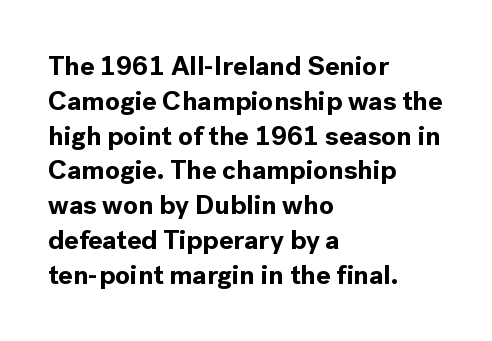
{"italic": "no", "bold": "yes", "underline": "no", "align": "left", "line_spacing": "normal", "line_spacing_ratio": 1.29, "letter_spacing": "normal", "letter_spacing_em": 0.0, "glyph_px": 27}
